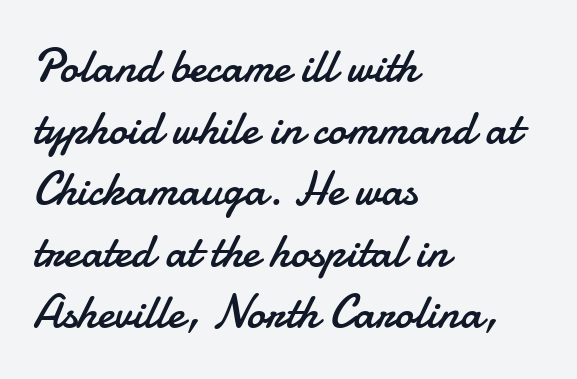
The image shows 47 px regular-weight sans-serif type; set left-aligned, normal line spacing (1.31x), normal letter spacing, not underlined; low stroke contrast and a small x-height.
